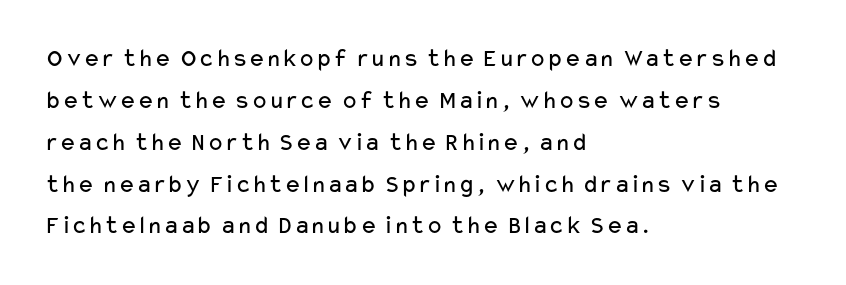
One-word summary of the alignment: left. This rendering leaves character spacing at its baseline value. This is not heavy type; no bold has been used. What's the leading like? Ordinary, nothing unusual. Descenders are the only things crossing below the line. The letters stand straight up with perfectly vertical stems.
